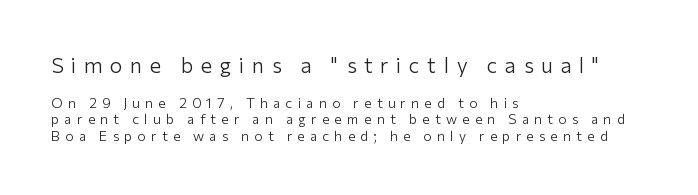
Q: Is the text bold? A: No.
Q: Is the text italic (slanted)? A: No, it is upright.
Q: Is the text underlined? A: No.
Q: How is the paragraph aligned? A: Left-aligned.
Q: Is the spacing between letters normal or unusually wide? A: Unusually wide.
Q: Which block of text is set in a larger size, the first (top) or the second (bottom)? A: The first (top) one.
